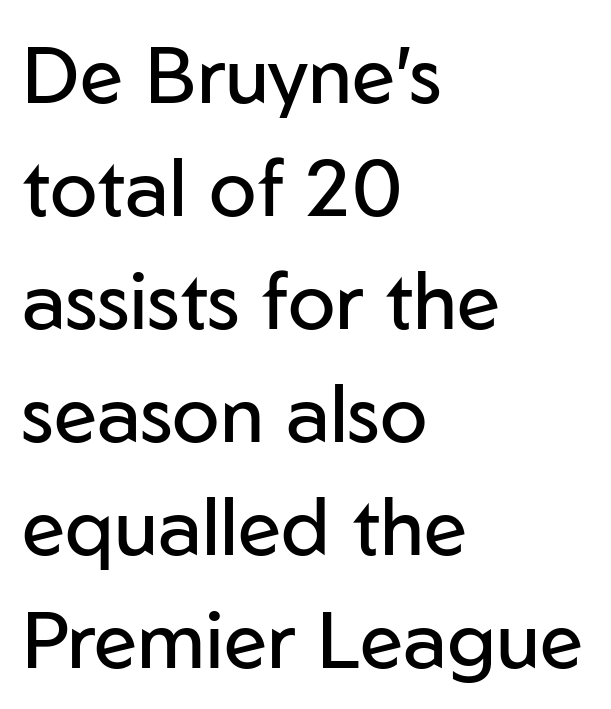
Q: Is the text bold? A: No.
Q: Is the text italic (slanted)? A: No, it is upright.
Q: Is the typeface a serif or a sans-serif typeface? A: Sans-serif.
Q: Is the text underlined? A: No.
Q: How is the paragraph aligned? A: Left-aligned.
Q: Is the spacing between letters normal or unusually wide? A: Normal.
Q: Is the spacing between lines tight, normal or loose? A: Normal.
Q: Width (condensed, normal, or wide)? A: Normal.
Q: Stroke contrast? A: Low.
Q: x-height? A: Medium.
Q: Monospaced? A: No.
